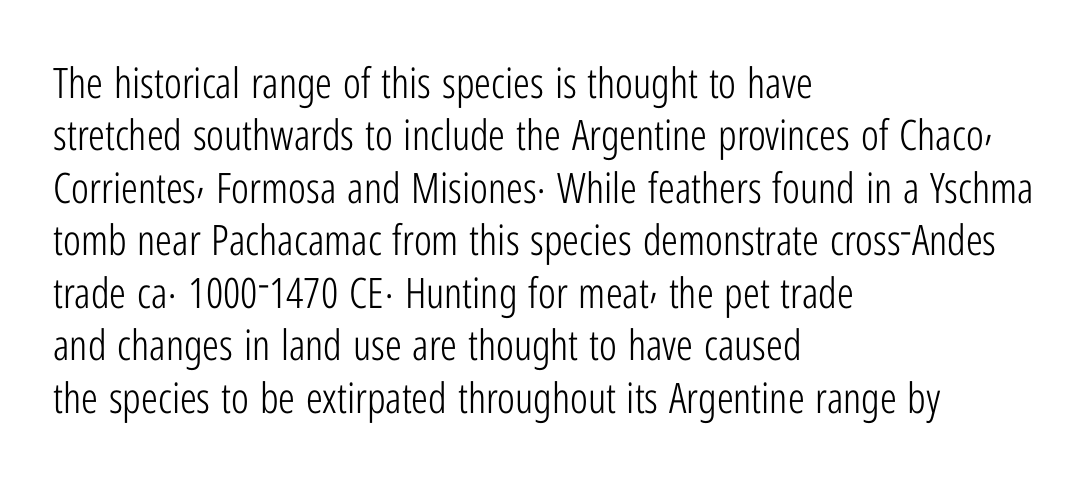
{"serif": "no", "italic": "no", "bold": "no", "weight": "light", "width": "condensed", "stroke_contrast": "low", "x_height": "medium", "monospaced": "no", "underline": "no", "align": "left", "line_spacing": "normal", "line_spacing_ratio": 1.25, "letter_spacing": "normal", "letter_spacing_em": 0.0, "glyph_px": 42}
